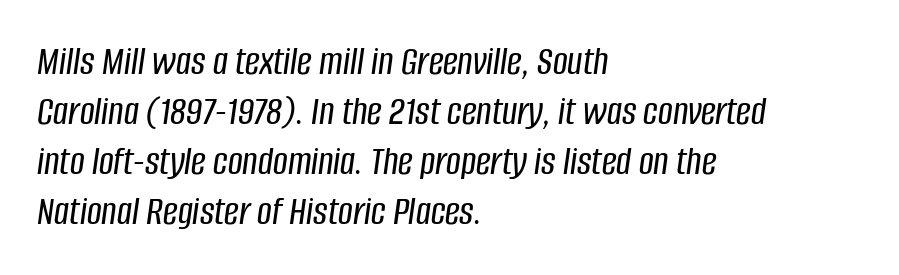
{"italic": "yes", "lean": "right", "slant_degrees": 8, "width": "condensed", "stroke_contrast": "low", "x_height": "large", "monospaced": "no", "underline": "no", "align": "left", "line_spacing_ratio": 1.22, "letter_spacing": "normal", "letter_spacing_em": 0.0, "glyph_px": 41}
